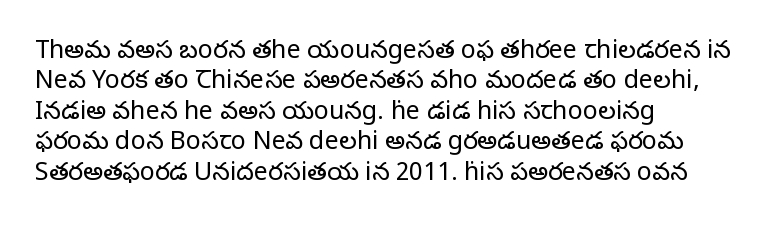
Q: Is the text bold? A: No.
Q: Is the text italic (slanted)? A: No, it is upright.
Q: Is the text underlined? A: No.
Q: How is the paragraph aligned? A: Left-aligned.
Q: Is the spacing between letters normal or unusually wide? A: Normal.
